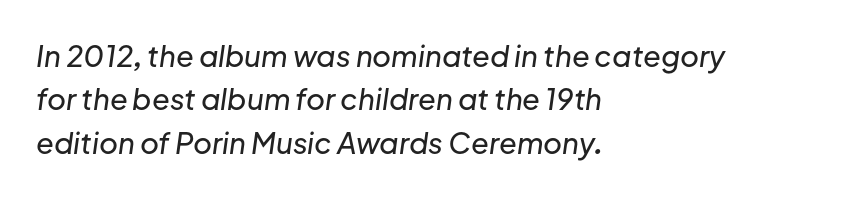
Students, note that the glyphs here touch the page at normal intervals. Honestly, the row spacing looks completely unremarkable. The rendering applies a slant to the glyphs. Underline: absent.
